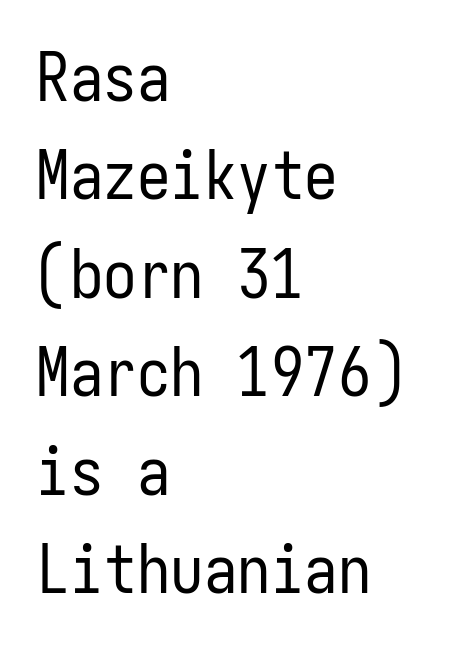
Every character sits straight up, as roman type does. Observe the ordinary spacing: letters are neighbours, not strangers. The lines in this sample share a left origin and differ only in where they stop. The string is rendered with underlining switched off. Quick note: interline space is typical.
